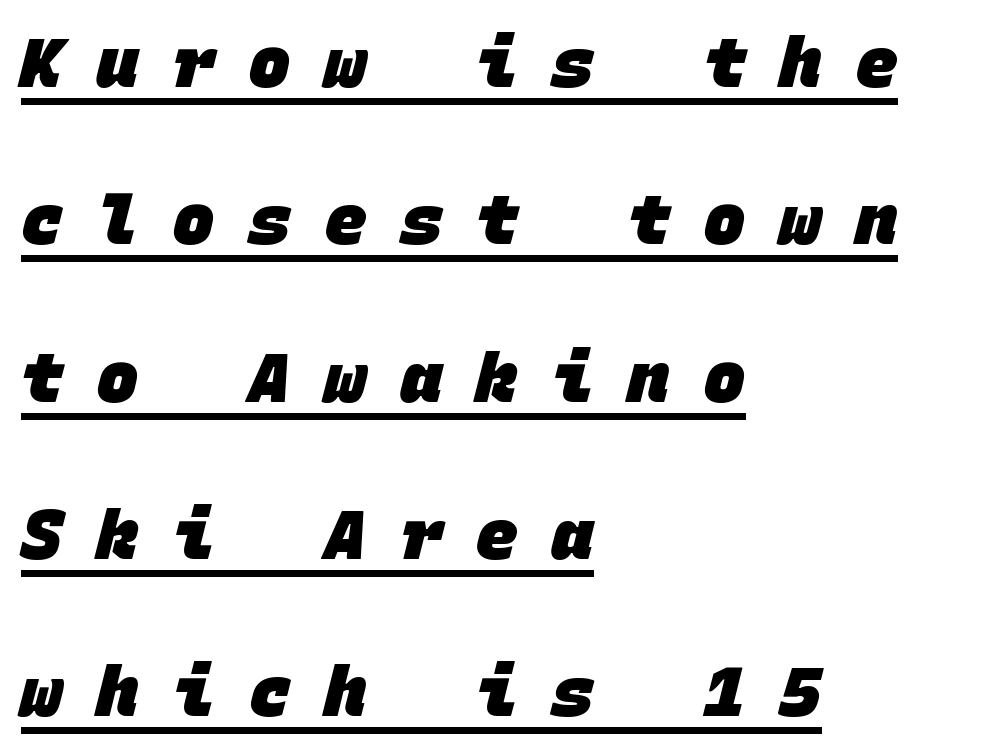
The characters display no serif detailing; their extremities are plain. Decoration check: the copy is underlined. In CSS terms this would be text-align: left. Look at the tracking — it's clearly loosened, letters drifting apart. Heavy-handed strokes throughout: this text is bold. Think of a typewriter: that constant character pitch is what you see here.
